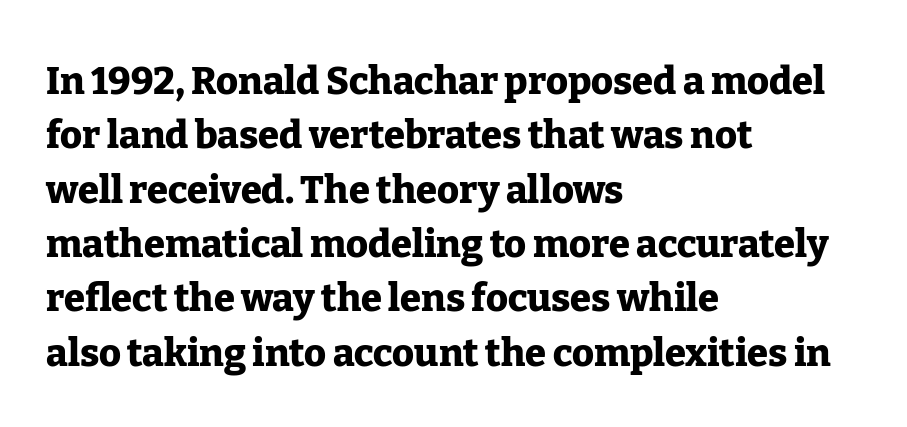
Q: Is the text bold? A: Yes.
Q: Is the text italic (slanted)? A: No, it is upright.
Q: Is the typeface a serif or a sans-serif typeface? A: Serif.
Q: Is the text underlined? A: No.
Q: How is the paragraph aligned? A: Left-aligned.
Q: Is the spacing between letters normal or unusually wide? A: Normal.
Q: Is the spacing between lines tight, normal or loose? A: Normal.
Q: Width (condensed, normal, or wide)? A: Normal.
Q: Stroke contrast? A: Low.
Q: x-height? A: Medium.
Q: Monospaced? A: No.
